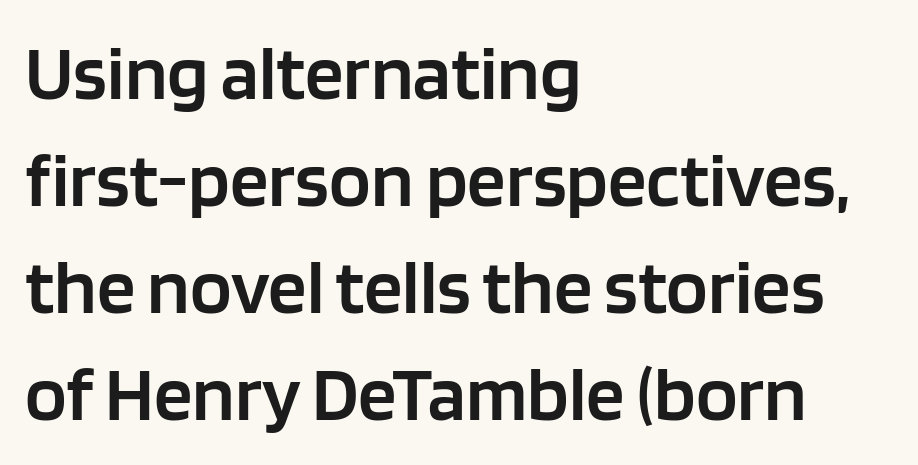
{"serif": "no", "italic": "no", "bold": "semi", "weight": "semibold", "width": "normal", "stroke_contrast": "low", "x_height": "large", "monospaced": "no", "underline": "no", "align": "left", "line_spacing": "normal", "line_spacing_ratio": 1.39, "letter_spacing": "normal", "letter_spacing_em": 0.0, "glyph_px": 77}
